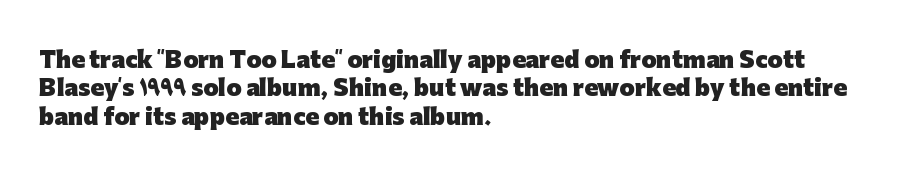
The image shows 22 px bold type, upright; set left-aligned, normal line spacing (1.29x), normal letter spacing, not underlined.
